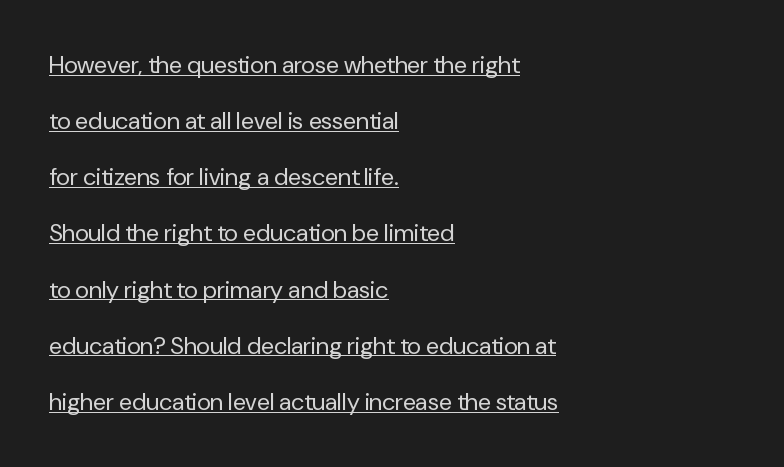
{"italic": "no", "bold": "no", "underline": "yes", "align": "left", "line_spacing": "loose", "line_spacing_ratio": 2.34, "letter_spacing": "normal", "letter_spacing_em": 0.0, "glyph_px": 24}
